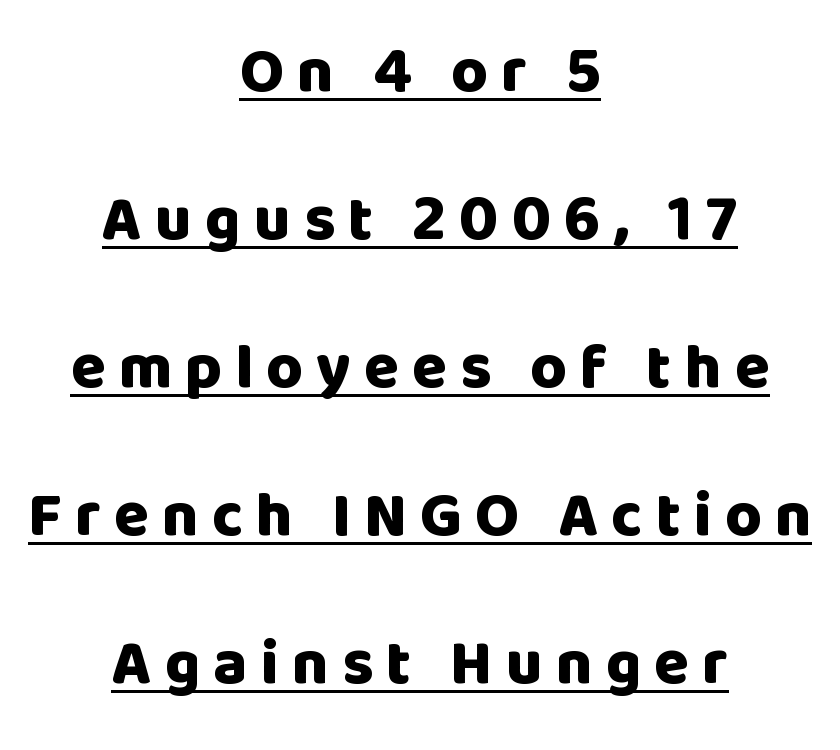
The image shows 63 px heavy sans-serif type, upright; set centered, loose line spacing (2.35x), unusually wide letter spacing (+0.21 em), underlined; low stroke contrast and a large x-height.
